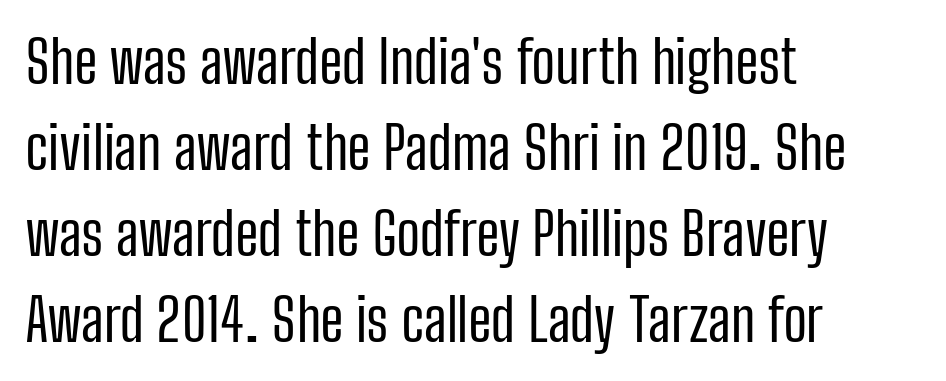
The passage shown is typed in a proportional face where columns would drift. A bare baseline throughout the passage. Alignment: flush left. These lines are composed in type without serifs. Rendered with straight, roman letterforms. Vertical stems look standard width or narrower in stroke.
